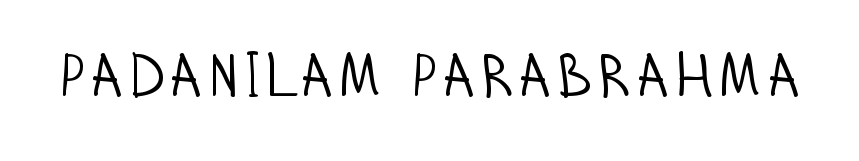
Q: Is the text bold? A: No.
Q: Is the text italic (slanted)? A: No, it is upright.
Q: Is the typeface a serif or a sans-serif typeface? A: Sans-serif.
Q: Is the text underlined? A: No.
Q: Is the spacing between letters normal or unusually wide? A: Normal.
Q: Width (condensed, normal, or wide)? A: Condensed.
Q: Stroke contrast? A: Low.
Q: x-height? A: Large.
Q: Monospaced? A: No.
